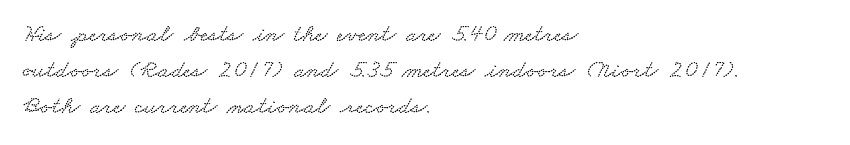
{"underline": "no", "align": "left", "line_spacing": "normal", "line_spacing_ratio": 1.45, "letter_spacing": "normal", "letter_spacing_em": 0.0, "glyph_px": 25}
